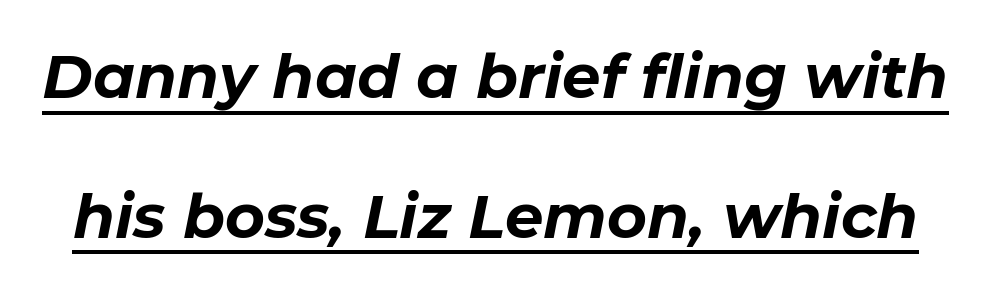
The image shows 61 px bold type, italic (leaning right); set loose line spacing (2.29x), normal letter spacing, underlined; low stroke contrast and a medium x-height.
